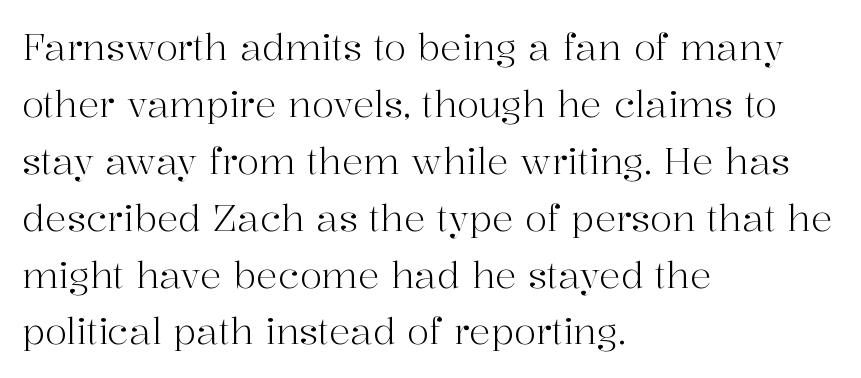
{"serif": "yes", "italic": "no", "bold": "no", "weight": "light", "width": "normal", "stroke_contrast": "high", "x_height": "medium", "monospaced": "no", "underline": "no", "align": "left", "line_spacing": "normal", "line_spacing_ratio": 1.58, "letter_spacing": "normal", "letter_spacing_em": 0.0, "glyph_px": 36}
